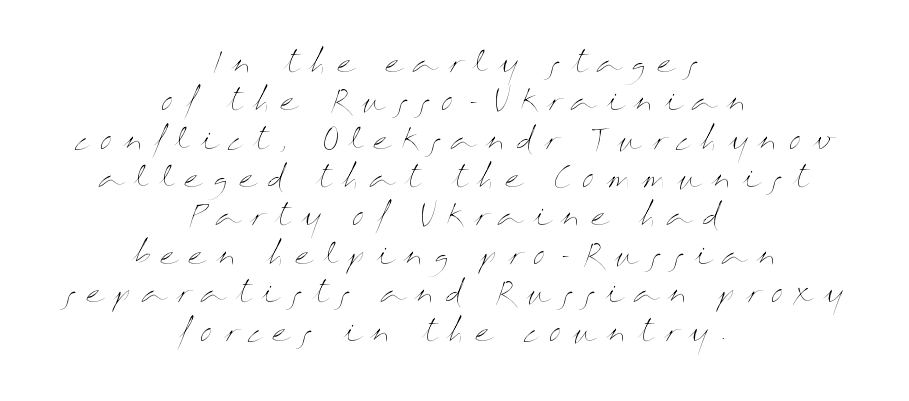
Q: Is the text bold? A: No.
Q: Is the text italic (slanted)? A: Yes.
Q: Is the text underlined? A: No.
Q: How is the paragraph aligned? A: Centered.
Q: Is the spacing between letters normal or unusually wide? A: Unusually wide.
Q: Is the spacing between lines tight, normal or loose? A: Normal.
Q: Width (condensed, normal, or wide)? A: Wide.
Q: Stroke contrast? A: Medium.
Q: x-height? A: Medium.
Q: Monospaced? A: No.
